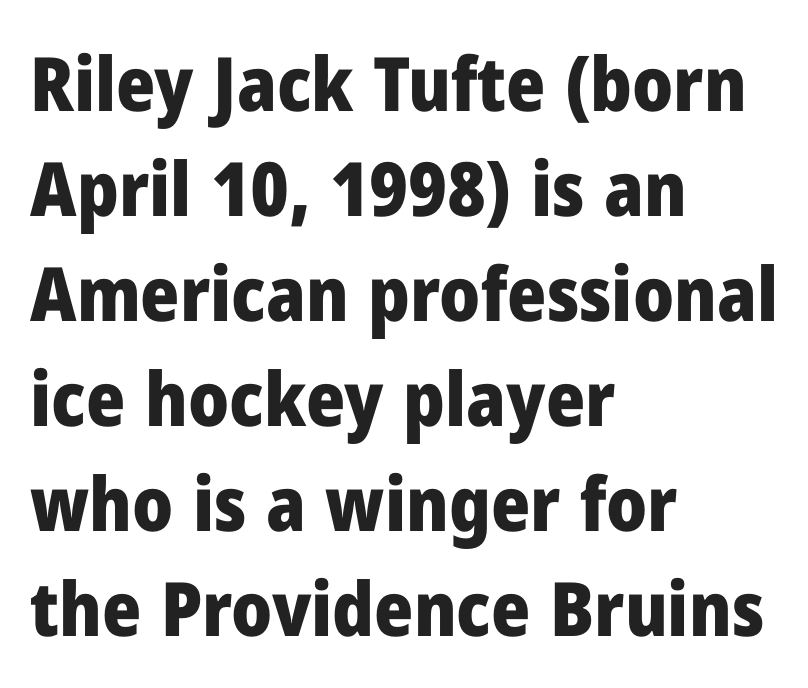
Q: Is the text bold? A: Yes.
Q: Is the text italic (slanted)? A: No, it is upright.
Q: Is the typeface a serif or a sans-serif typeface? A: Sans-serif.
Q: Is the text underlined? A: No.
Q: How is the paragraph aligned? A: Left-aligned.
Q: Is the spacing between letters normal or unusually wide? A: Normal.
Q: Is the spacing between lines tight, normal or loose? A: Normal.
Q: Width (condensed, normal, or wide)? A: Normal.
Q: Stroke contrast? A: Low.
Q: x-height? A: Medium.
Q: Monospaced? A: No.
